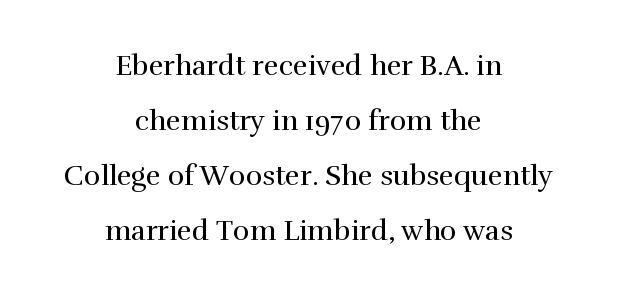
The image shows 28 px regular-weight serif type, upright; set centered, loose line spacing (1.96x), normal letter spacing, not underlined; high stroke contrast and a medium x-height.
